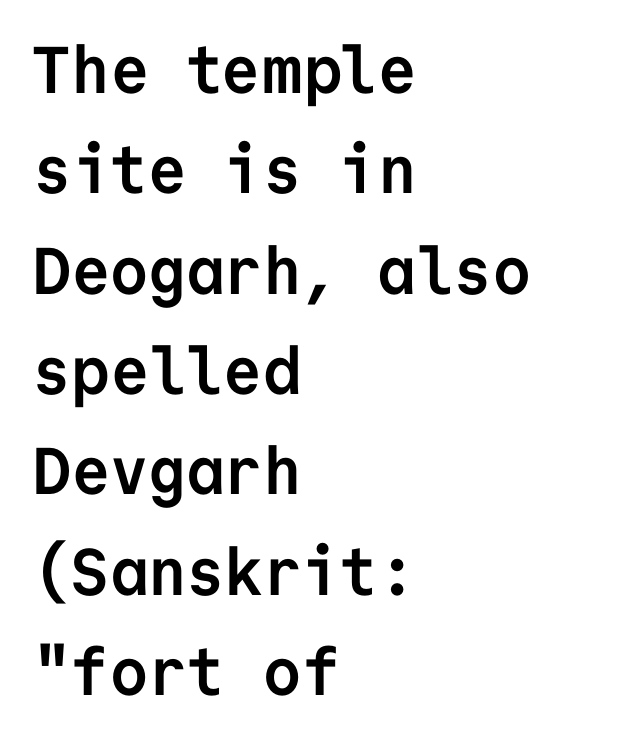
Q: Is the text bold? A: Yes.
Q: Is the text italic (slanted)? A: No, it is upright.
Q: Is the typeface a serif or a sans-serif typeface? A: Sans-serif.
Q: Is the text underlined? A: No.
Q: How is the paragraph aligned? A: Left-aligned.
Q: Is the spacing between letters normal or unusually wide? A: Normal.
Q: Is the spacing between lines tight, normal or loose? A: Normal.
Q: Width (condensed, normal, or wide)? A: Normal.
Q: Stroke contrast? A: Low.
Q: x-height? A: Medium.
Q: Monospaced? A: Yes.
